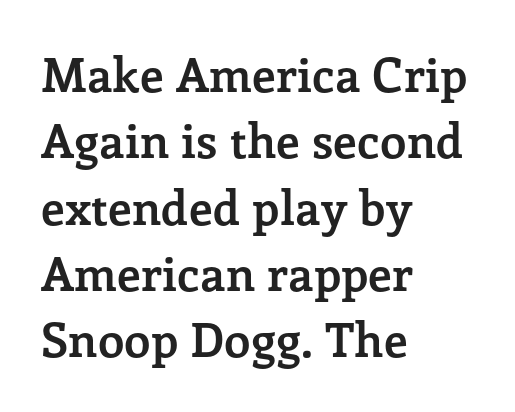
The image shows 47 px semibold serif type, upright; set left-aligned, normal line spacing (1.41x), normal letter spacing, not underlined; low stroke contrast and a medium x-height.
